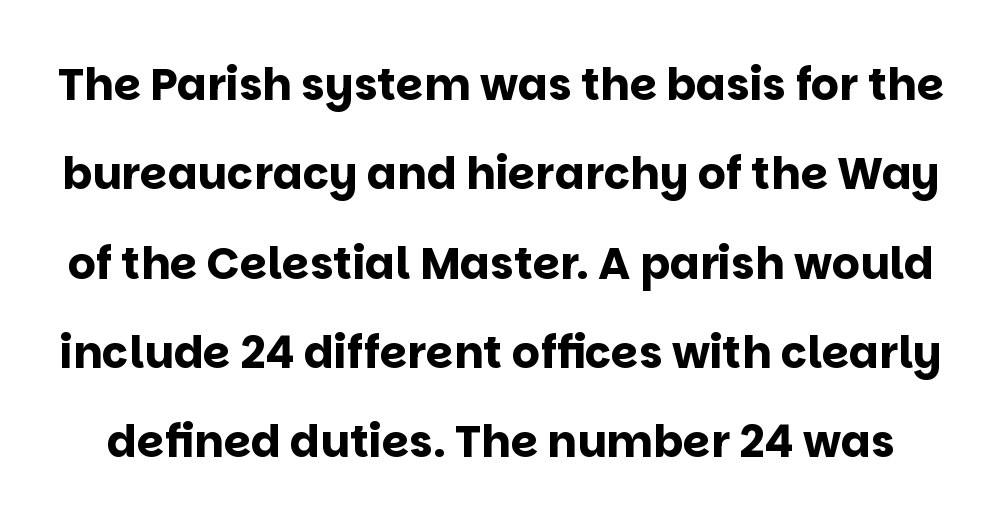
Q: Is the text bold? A: Yes.
Q: Is the text italic (slanted)? A: No, it is upright.
Q: Is the typeface a serif or a sans-serif typeface? A: Sans-serif.
Q: Is the text underlined? A: No.
Q: Is the spacing between letters normal or unusually wide? A: Normal.
Q: Is the spacing between lines tight, normal or loose? A: Loose.
Q: Width (condensed, normal, or wide)? A: Normal.
Q: Stroke contrast? A: Low.
Q: x-height? A: Large.
Q: Monospaced? A: No.
